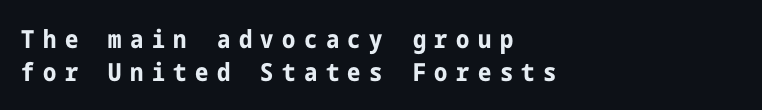
{"italic": "no", "bold": "yes", "underline": "no", "align": "left", "line_spacing": "normal", "line_spacing_ratio": 1.31, "letter_spacing": "wide", "letter_spacing_em": 0.34, "glyph_px": 25}
